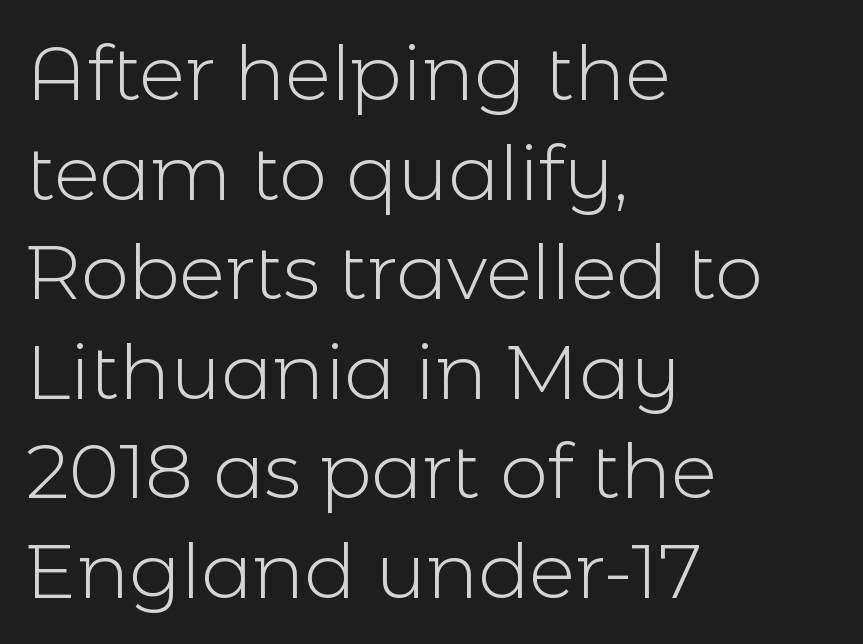
Every stem runs plumb, perpendicular to the baseline. Typeset ragged right — the left edge is the straight one. What's the leading like? Ordinary, nothing unusual. The passage shown has conventional tracking throughout. I'd call this a sans setting — the letters go barefoot.
